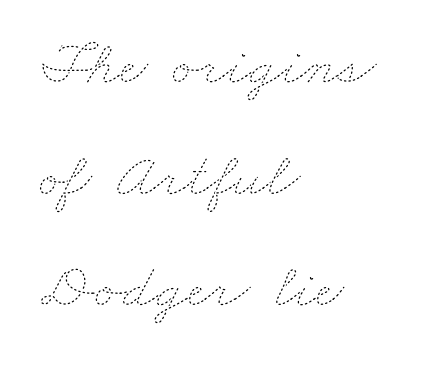
Compared with a centered layout, this one pins lines to the left instead. You could call the tracking neutral — neither tight nor loose. Bare-footed words on every line. Counters stay open thanks to moderate or lighter strokes.
